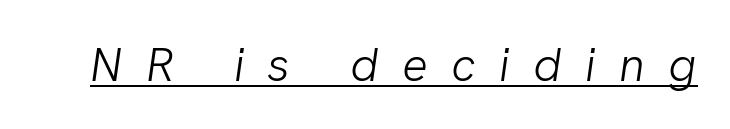
{"serif": "no", "bold": "no", "weight": "light", "width": "normal", "stroke_contrast": "low", "x_height": "medium", "monospaced": "no", "underline": "yes", "letter_spacing": "wide", "letter_spacing_em": 0.49, "glyph_px": 48}
